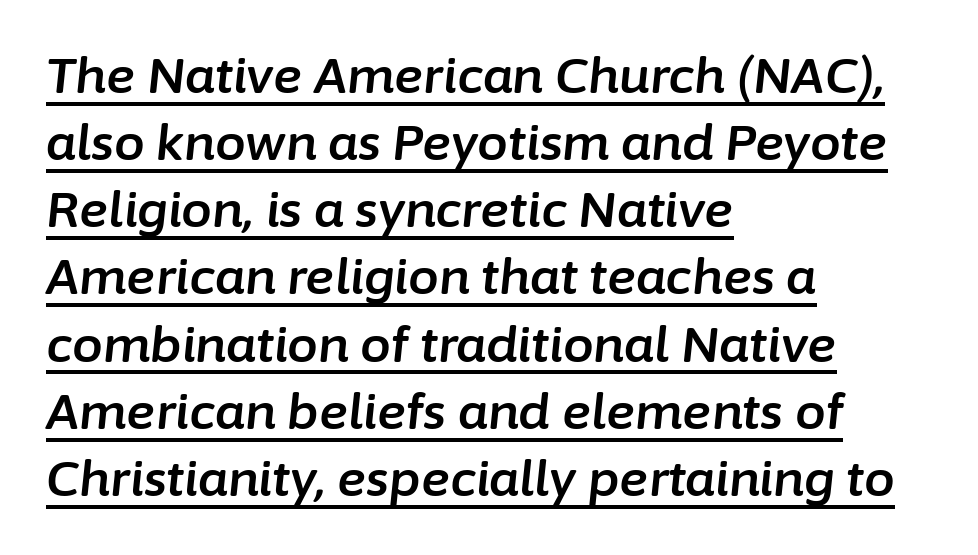
The image shows 49 px text type, italic (leaning right); set left-aligned, normal line spacing (1.37x), normal letter spacing, underlined; low stroke contrast and a medium x-height.
